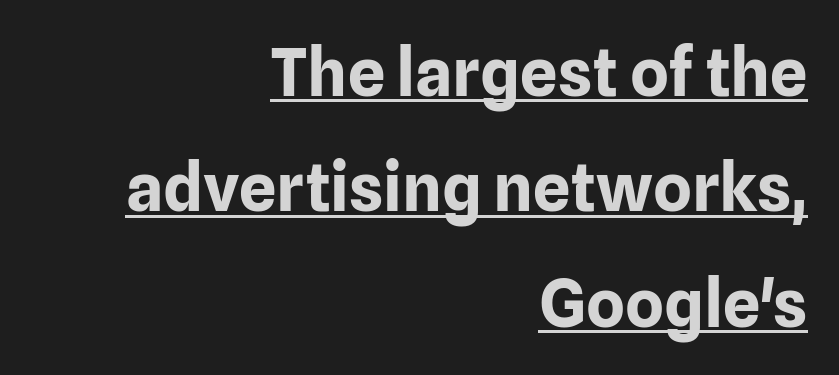
The image shows 66 px bold sans-serif type, upright; set right-aligned, line spacing 1.75x, normal letter spacing, underlined; low stroke contrast and a medium x-height.
